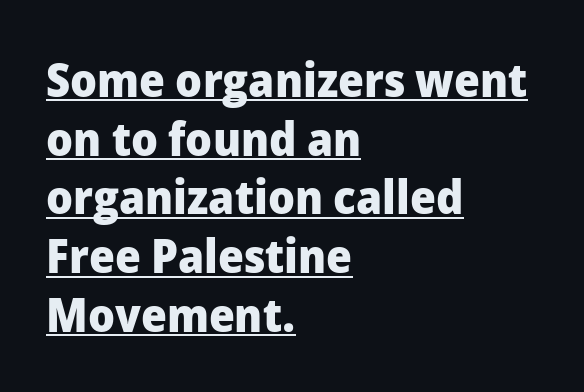
{"serif": "no", "italic": "no", "bold": "yes", "weight": "heavy", "width": "normal", "stroke_contrast": "low", "x_height": "medium", "monospaced": "no", "underline": "yes", "align": "left", "line_spacing": "normal", "line_spacing_ratio": 1.25, "letter_spacing": "normal", "letter_spacing_em": 0.0, "glyph_px": 47}
